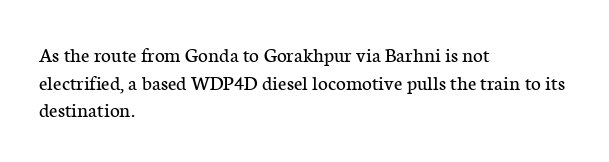
Every stem runs plumb, perpendicular to the baseline. Leftover space on each line is placed entirely after the last word. Check the space under the baseline: it is left empty. This reads as an unemphasized weight, regular at the heaviest. Caption: standard tracking, unaltered.
